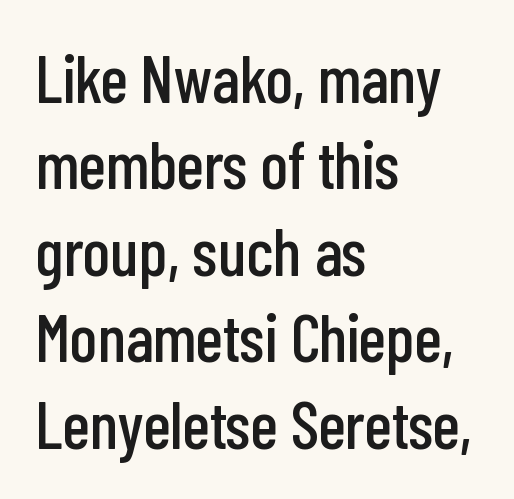
Horizontal alignment here is leftward, the default for most running prose. This is roman type, the default non-slanted kind. Check under the words: just untouched page. Nothing unusual about the tracking: characters are spaced as the font intends. The passage shown stacks its lines at a standard gap. In terms of letterform style, serifs are entirely absent.
